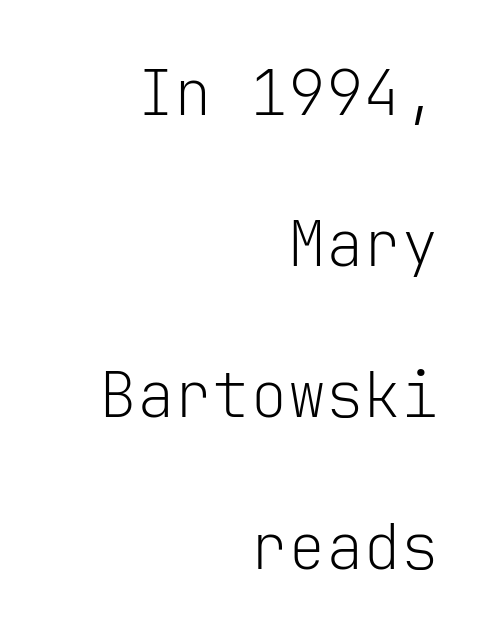
{"serif": "no", "italic": "no", "bold": "no", "weight": "light", "width": "normal", "stroke_contrast": "low", "x_height": "medium", "monospaced": "yes", "underline": "no", "align": "right", "line_spacing": "loose", "line_spacing_ratio": 2.4, "letter_spacing": "normal", "letter_spacing_em": 0.0, "glyph_px": 63}
